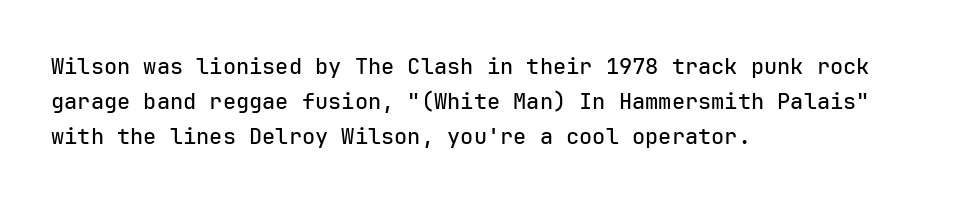
{"italic": "no", "underline": "no", "align": "left", "line_spacing": "normal", "line_spacing_ratio": 1.58, "letter_spacing": "normal", "letter_spacing_em": 0.0, "glyph_px": 22}
